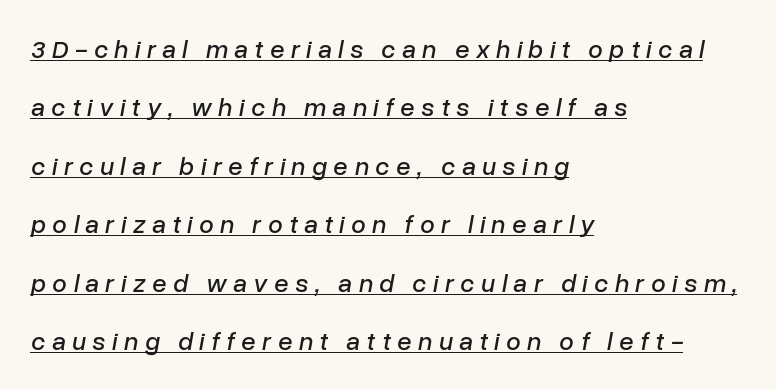
Q: Is the text italic (slanted)? A: Yes, it leans right by about 10 degrees.
Q: Is the text underlined? A: Yes.
Q: How is the paragraph aligned? A: Left-aligned.
Q: Is the spacing between letters normal or unusually wide? A: Unusually wide.
Q: Is the spacing between lines tight, normal or loose? A: Loose.
